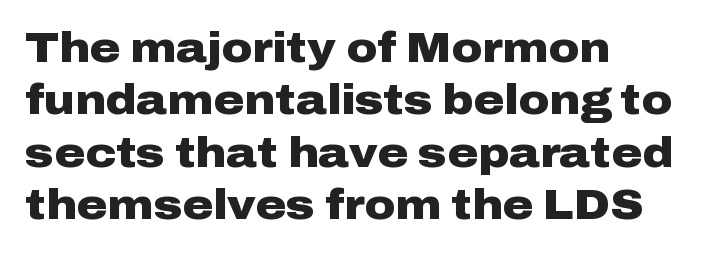
{"serif": "no", "italic": "no", "bold": "yes", "weight": "heavy", "width": "wide", "stroke_contrast": "low", "x_height": "medium", "monospaced": "no", "underline": "no", "align": "left", "line_spacing": "normal", "line_spacing_ratio": 1.25, "letter_spacing": "normal", "letter_spacing_em": 0.0, "glyph_px": 42}
